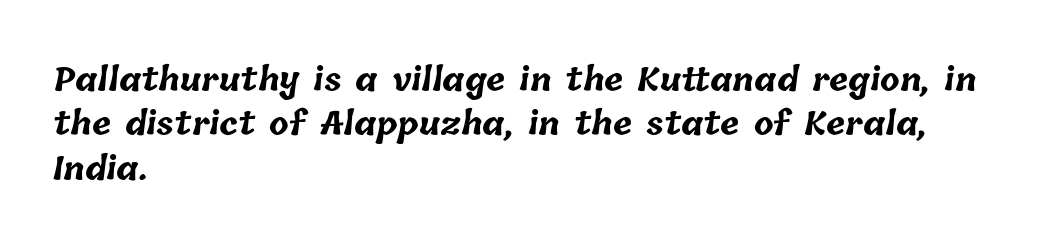
{"bold": "yes", "weight": "bold", "width": "normal", "stroke_contrast": "low", "x_height": "medium", "monospaced": "no", "underline": "no", "align": "left", "line_spacing": "normal", "line_spacing_ratio": 1.39, "letter_spacing": "normal", "letter_spacing_em": 0.0, "glyph_px": 32}
